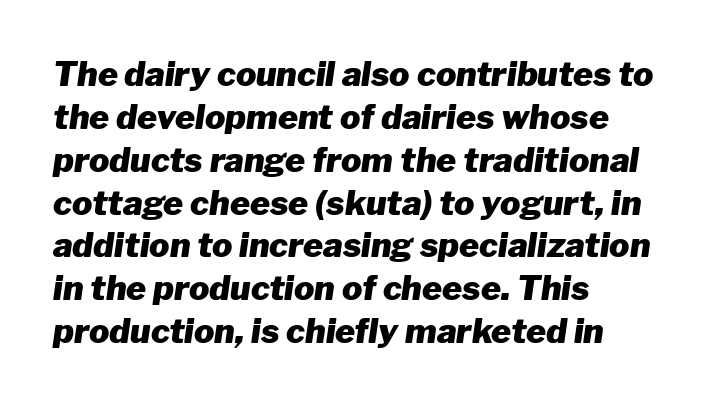
{"italic": "yes", "lean": "right", "slant_degrees": 8, "bold": "yes", "weight": "heavy", "width": "normal", "stroke_contrast": "low", "x_height": "medium", "monospaced": "no", "underline": "no", "align": "left", "line_spacing": "normal", "line_spacing_ratio": 1.26, "letter_spacing": "normal", "letter_spacing_em": 0.0, "glyph_px": 34}
